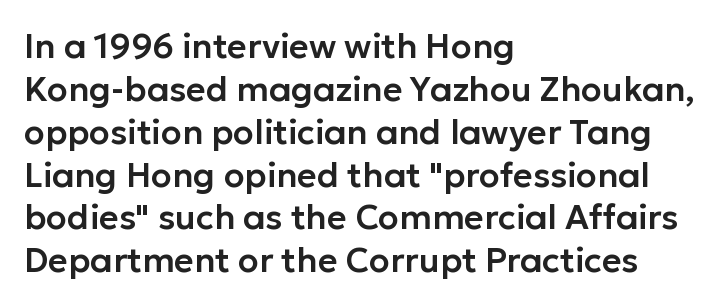
The image shows 34 px sans-serif type, upright; set left-aligned, normal line spacing (1.26x), normal letter spacing, not underlined; low stroke contrast and a medium x-height.
